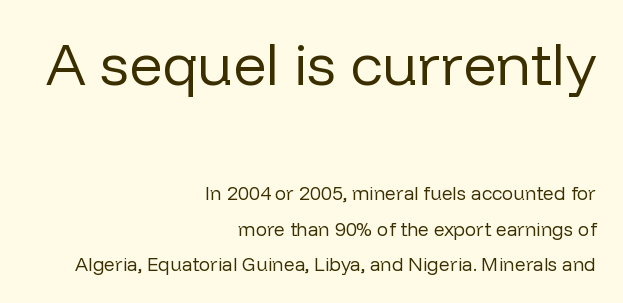
Q: Is the text bold? A: No.
Q: Is the text italic (slanted)? A: No, it is upright.
Q: Is the typeface a serif or a sans-serif typeface? A: Sans-serif.
Q: Is the text underlined? A: No.
Q: How is the paragraph aligned? A: Right-aligned.
Q: Is the spacing between letters normal or unusually wide? A: Normal.
Q: Which block of text is set in a larger size, the first (top) or the second (bottom)? A: The first (top) one.
Q: Width (condensed, normal, or wide)? A: Normal.
Q: Stroke contrast? A: Low.
Q: x-height? A: Medium.
Q: Monospaced? A: No.
